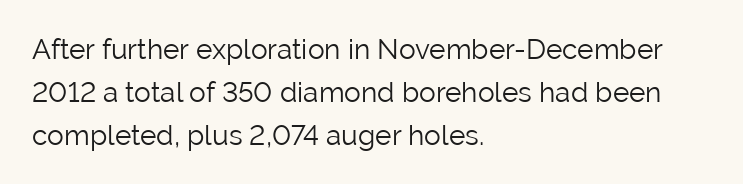
Q: Is the text bold? A: No.
Q: Is the text italic (slanted)? A: No, it is upright.
Q: Is the typeface a serif or a sans-serif typeface? A: Sans-serif.
Q: Is the text underlined? A: No.
Q: How is the paragraph aligned? A: Left-aligned.
Q: Is the spacing between letters normal or unusually wide? A: Normal.
Q: Is the spacing between lines tight, normal or loose? A: Normal.
Q: Width (condensed, normal, or wide)? A: Normal.
Q: Stroke contrast? A: Low.
Q: x-height? A: Medium.
Q: Monospaced? A: No.
